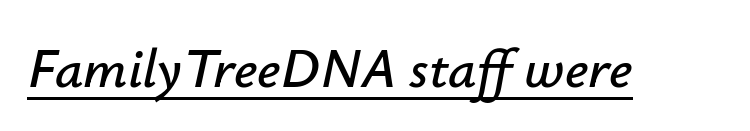
Q: Is the text italic (slanted)? A: Yes, it leans right by about 12 degrees.
Q: Is the text underlined? A: Yes.
Q: Is the spacing between letters normal or unusually wide? A: Normal.
Q: Width (condensed, normal, or wide)? A: Normal.
Q: Stroke contrast? A: Low.
Q: x-height? A: Small.
Q: Monospaced? A: No.
